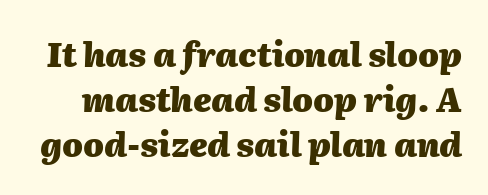
The image shows 33 px heavy type, italic (leaning right); set normal line spacing (1.36x), normal letter spacing, not underlined; medium stroke contrast and a medium x-height.
